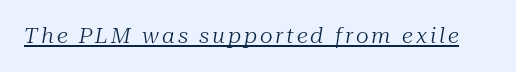
{"italic": "yes", "lean": "right", "slant_degrees": 10, "bold": "no", "underline": "yes", "glyph_px": 20}
